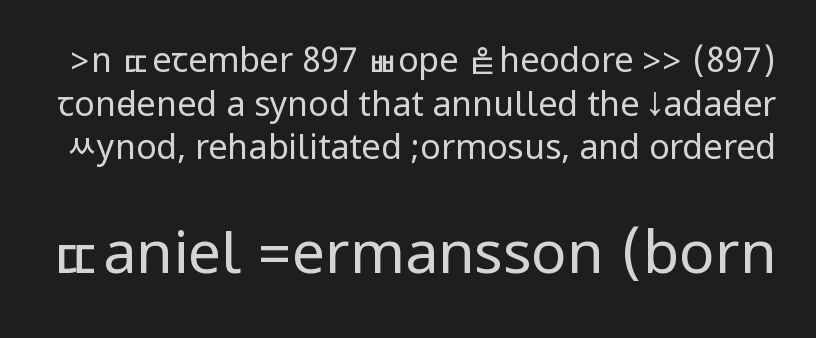
Q: Is the text bold? A: No.
Q: Is the text italic (slanted)? A: No, it is upright.
Q: Is the typeface a serif or a sans-serif typeface? A: Sans-serif.
Q: Is the text underlined? A: No.
Q: Is the spacing between letters normal or unusually wide? A: Normal.
Q: Is the spacing between lines tight, normal or loose? A: Normal.
Q: Which block of text is set in a larger size, the first (top) or the second (bottom)? A: The second (bottom) one.
Q: Width (condensed, normal, or wide)? A: Condensed.
Q: Stroke contrast? A: Low.
